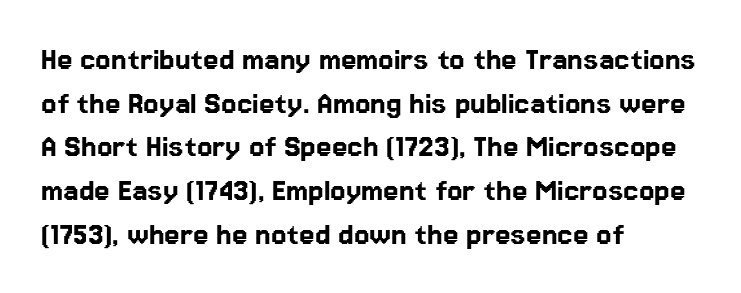
Q: Is the text italic (slanted)? A: No, it is upright.
Q: Is the typeface a serif or a sans-serif typeface? A: Sans-serif.
Q: Is the text underlined? A: No.
Q: How is the paragraph aligned? A: Left-aligned.
Q: Is the spacing between letters normal or unusually wide? A: Normal.
Q: Is the spacing between lines tight, normal or loose? A: Normal.
Q: Width (condensed, normal, or wide)? A: Normal.
Q: Stroke contrast? A: Low.
Q: x-height? A: Medium.
Q: Monospaced? A: No.
